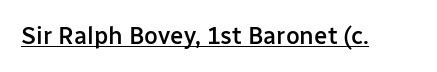
Designer's note — italics off, roman on. The horizontal fit of the characters is conventional and even. Is there an underline? Yes — a line sits under the letters. The characters look somewhat weighty, a semibold short of true bold.
